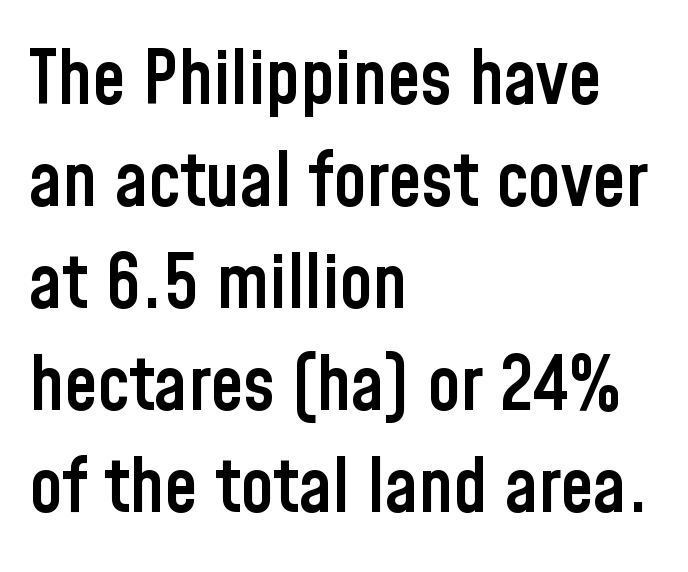
Q: Is the text bold? A: Semi-bold.
Q: Is the text italic (slanted)? A: No, it is upright.
Q: Is the typeface a serif or a sans-serif typeface? A: Sans-serif.
Q: Is the text underlined? A: No.
Q: How is the paragraph aligned? A: Left-aligned.
Q: Is the spacing between letters normal or unusually wide? A: Normal.
Q: Is the spacing between lines tight, normal or loose? A: Normal.
Q: Width (condensed, normal, or wide)? A: Condensed.
Q: Stroke contrast? A: Low.
Q: x-height? A: Medium.
Q: Monospaced? A: No.
